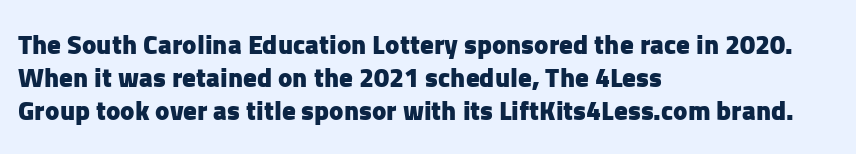
Words float on clear page, feet unadorned. Does the lettering tilt? It doesn't — this is upright. Visually the block forms a straight wall on the left and a jagged coastline on the right. These words are printed bold, with thick strokes throughout. Characters follow at the spacing the type designer built in.
